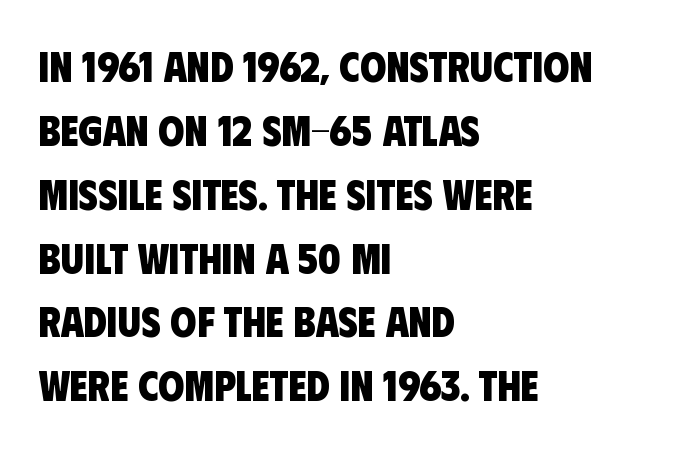
{"serif": "no", "bold": "yes", "weight": "heavy", "width": "condensed", "stroke_contrast": "low", "x_height": "large", "monospaced": "no", "underline": "no", "align": "left", "line_spacing": "normal", "line_spacing_ratio": 1.52, "letter_spacing": "normal", "letter_spacing_em": 0.0, "glyph_px": 42}
